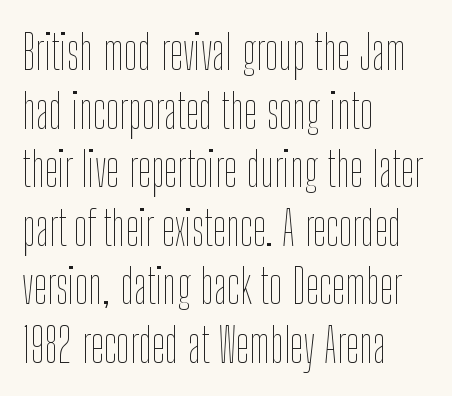
Q: Is the text bold? A: No.
Q: Is the text italic (slanted)? A: No, it is upright.
Q: Is the text underlined? A: No.
Q: How is the paragraph aligned? A: Left-aligned.
Q: Is the spacing between letters normal or unusually wide? A: Normal.
Q: Width (condensed, normal, or wide)? A: Condensed.
Q: Stroke contrast? A: Low.
Q: x-height? A: Medium.
Q: Monospaced? A: No.
